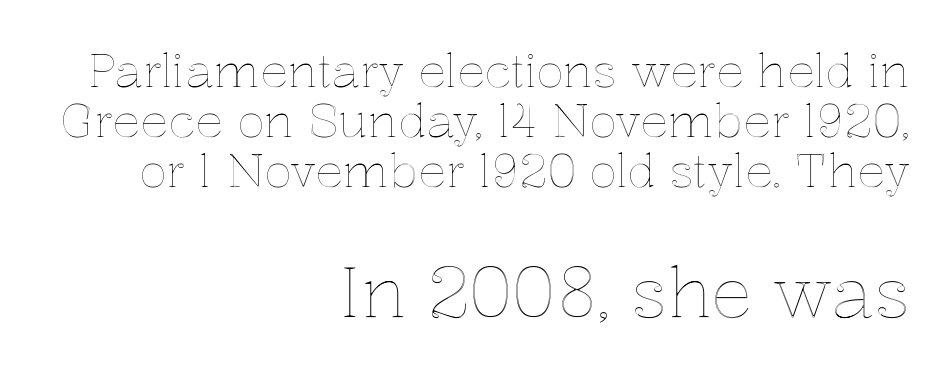
{"italic": "no", "width": "normal", "x_height": "medium", "monospaced": "no", "underline": "no", "align": "right", "line_spacing": "tight", "line_spacing_ratio": 1.09, "letter_spacing": "normal", "letter_spacing_em": 0.0, "larger_block": "second", "size_ratio": 1.5, "glyph_px": 69}
